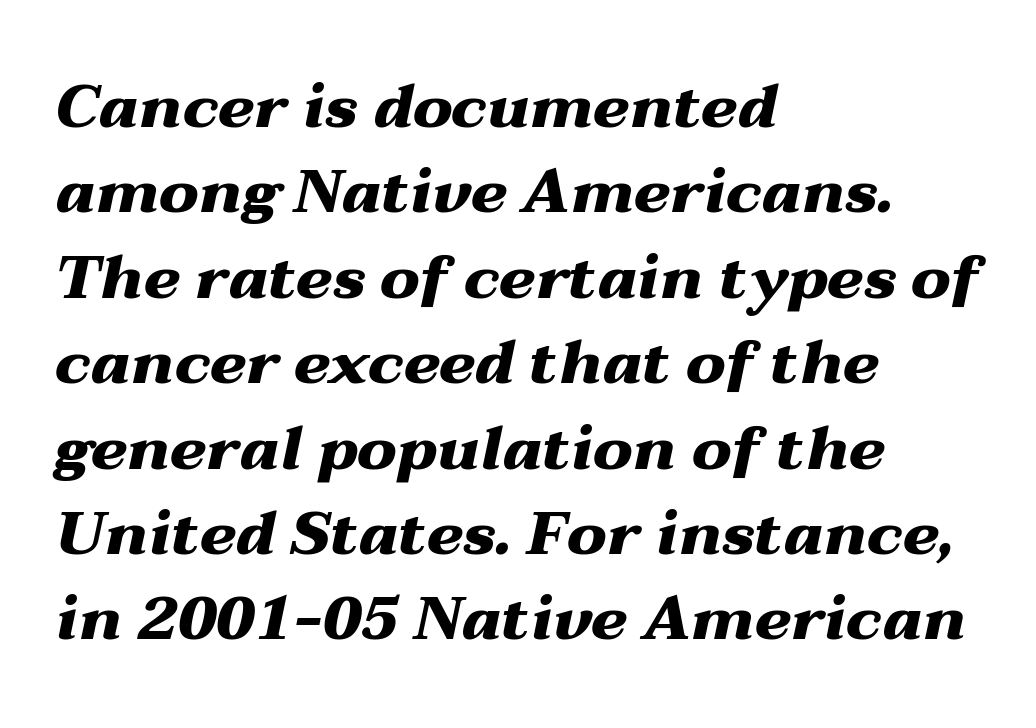
Q: Is the text bold? A: Yes.
Q: Is the text italic (slanted)? A: Yes, it leans right by about 12 degrees.
Q: Is the text underlined? A: No.
Q: How is the paragraph aligned? A: Left-aligned.
Q: Is the spacing between letters normal or unusually wide? A: Normal.
Q: Is the spacing between lines tight, normal or loose? A: Normal.
Q: Width (condensed, normal, or wide)? A: Wide.
Q: Stroke contrast? A: Medium.
Q: x-height? A: Medium.
Q: Monospaced? A: No.
